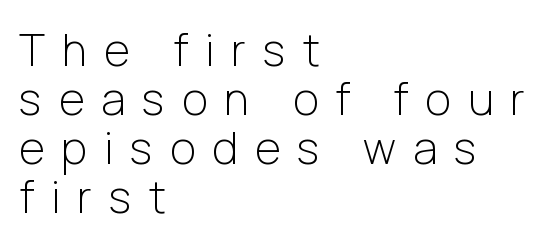
The letters advance in unequal steps, a hallmark of proportional type. Is the stroke heavy? The answer is a plain regular-or-lighter. The horizontal fit of the characters is loose and conspicuously gappy. I'd call this a sans setting — the letters go barefoot. Which margin do the lines hug? The left one — the right edge is uneven.
